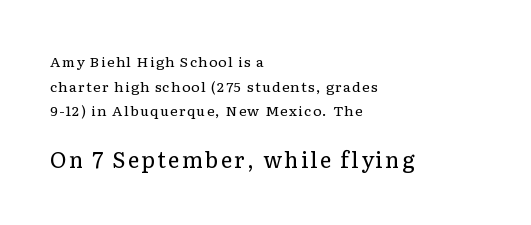
Look at the glyph heights: the lower group is clearly the bigger setting. The specimen omits any rule beneath the text block's lines. Vertical stems look standard width or narrower in stroke. The rendering anchors every line to the left-hand side.
